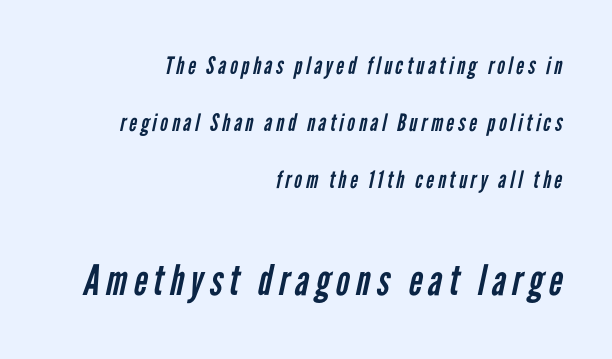
The image shows 42 px regular-weight, condensed sans-serif type; set right-aligned, loose line spacing (2.37x), not underlined; the second (bottom) block is 1.75x larger; low stroke contrast and a medium x-height.
